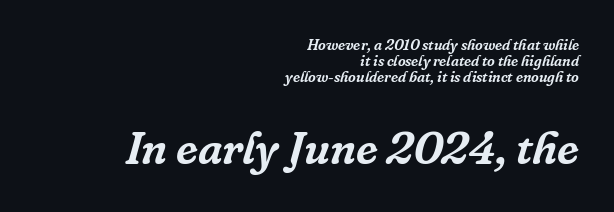
The image shows 46 px serif type, italic (leaning right); set right-aligned, tight line spacing (1.06x), normal letter spacing, not underlined; the second (bottom) block is 3.07x larger; low stroke contrast and a medium x-height.
